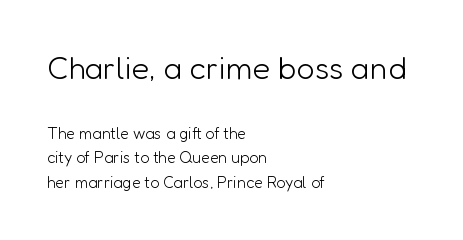
Q: Is the text bold? A: No.
Q: Is the text italic (slanted)? A: No, it is upright.
Q: Is the typeface a serif or a sans-serif typeface? A: Sans-serif.
Q: Is the text underlined? A: No.
Q: How is the paragraph aligned? A: Left-aligned.
Q: Is the spacing between letters normal or unusually wide? A: Normal.
Q: Is the spacing between lines tight, normal or loose? A: Normal.
Q: Which block of text is set in a larger size, the first (top) or the second (bottom)? A: The first (top) one.
Q: Width (condensed, normal, or wide)? A: Normal.
Q: Stroke contrast? A: Low.
Q: x-height? A: Medium.
Q: Monospaced? A: No.
